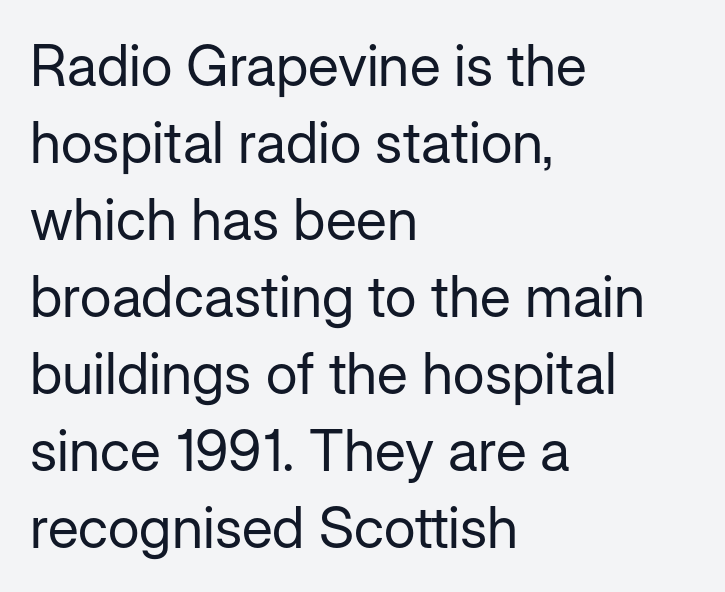
Is there much room between lines? A standard amount, neither cramped nor airy. Posture: vertical. Character widths vary here, with narrow letters taking less room than wide ones. The font family rendered here belongs to the sans-serif group. These lines keep a tight, regular rhythm from letter to letter.
